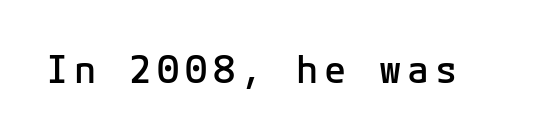
Upright lettering throughout. The letters carry no serifs — their stems end cleanly without finishing strokes. The typesetting leans somewhat heavy: a semibold. Words float on clear page, feet unadorned.
